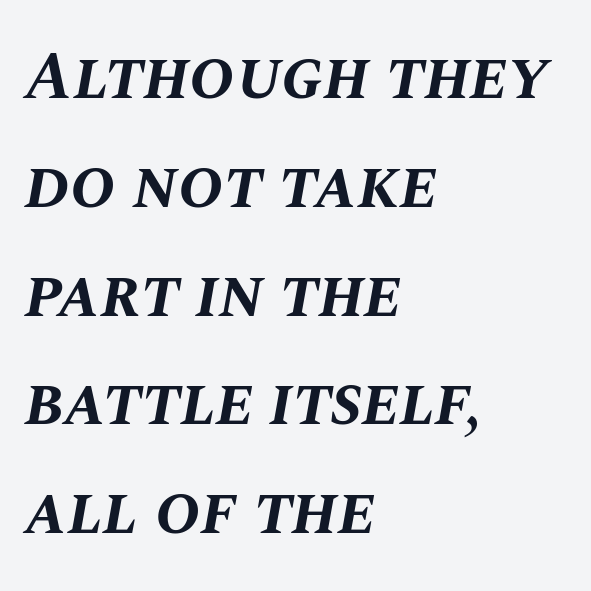
The rows are spaced the way most documents space them. Proportional: the letters do not fall into vertical columns. A student would call this left alignment; a typographer would say flush left, rag right. These lines were composed using italics. The rendering uses a bold face; every stroke is thick and dark.
